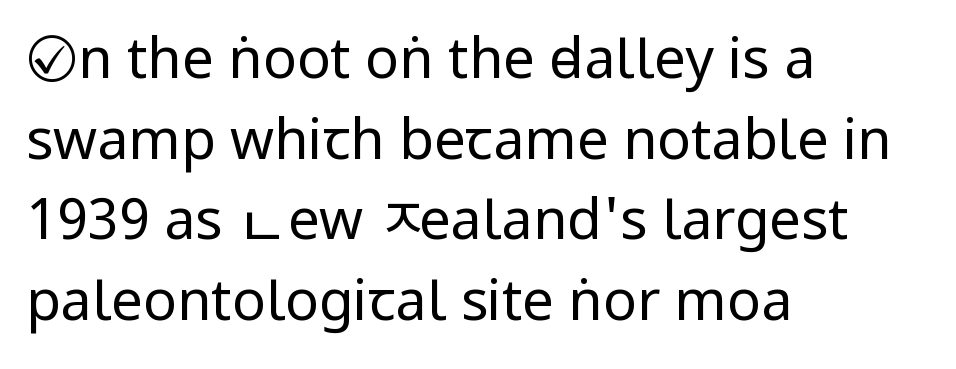
Q: Is the text bold? A: No.
Q: Is the text italic (slanted)? A: No, it is upright.
Q: Is the typeface a serif or a sans-serif typeface? A: Sans-serif.
Q: Is the text underlined? A: No.
Q: How is the paragraph aligned? A: Left-aligned.
Q: Is the spacing between letters normal or unusually wide? A: Normal.
Q: Is the spacing between lines tight, normal or loose? A: Normal.
Q: Width (condensed, normal, or wide)? A: Condensed.
Q: Stroke contrast? A: Low.
Q: x-height? A: Large.
Q: Monospaced? A: No.
